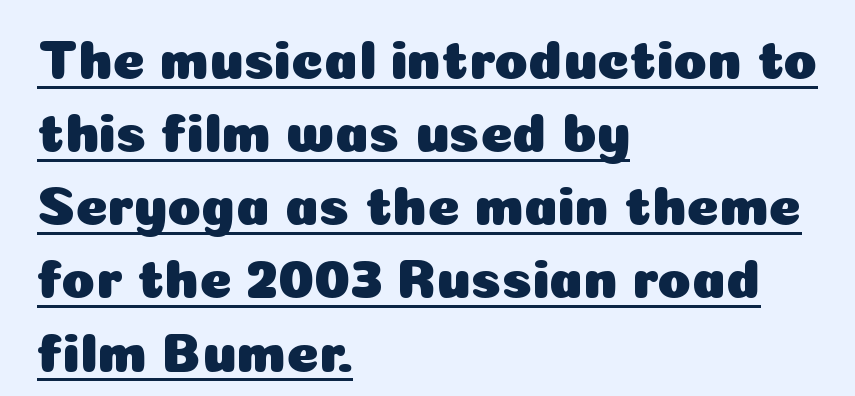
The image shows 55 px sans-serif type, upright; set left-aligned, normal line spacing (1.33x), normal letter spacing, underlined; low stroke contrast and a medium x-height.
